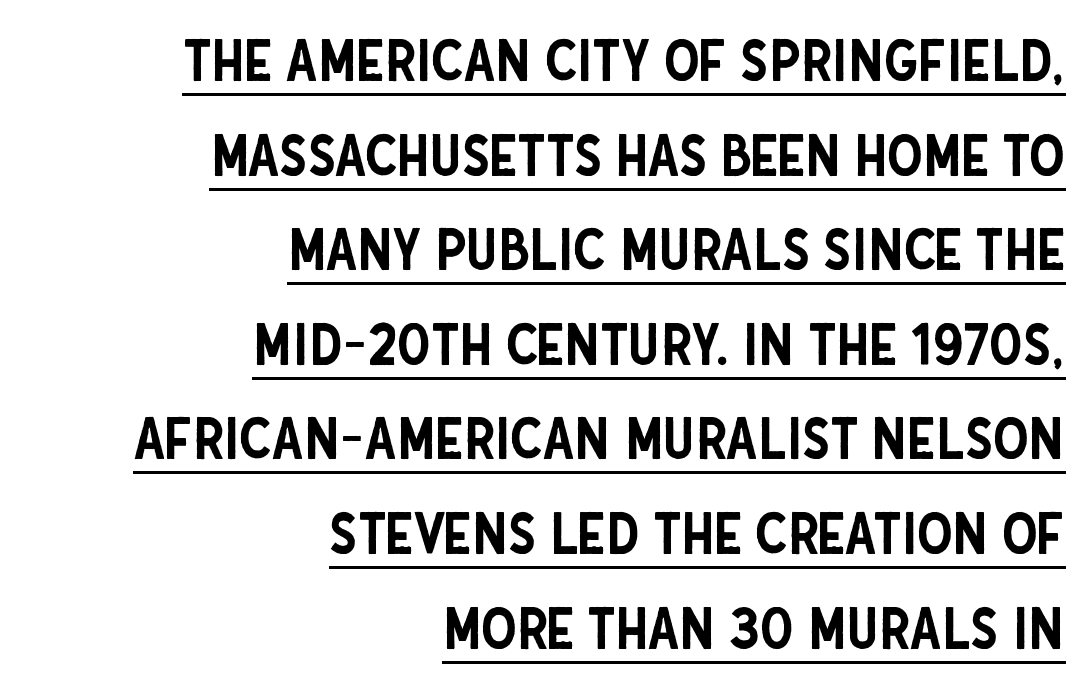
I'd call this a sans setting — the letters go barefoot. Every word sits above its own underline. The lines in this sample share a right terminus and differ only in where they begin. The letterforms sit shoulder to shoulder at normal distance. This block has exactly the height ordinary leading produces.
